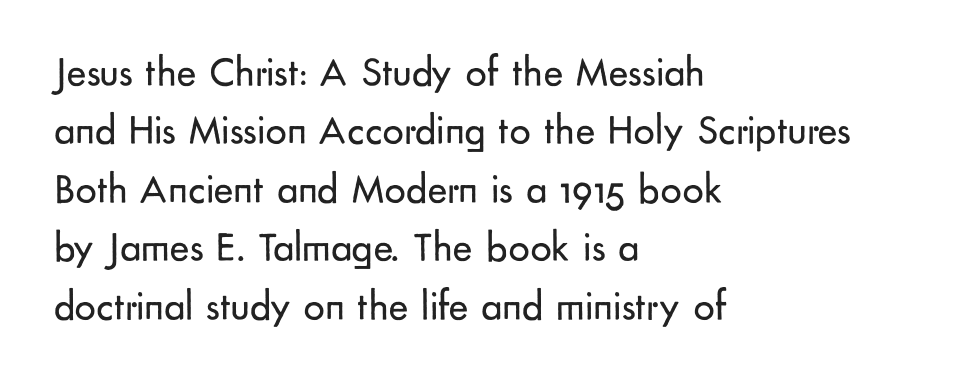
Q: Is the text bold? A: No.
Q: Is the text italic (slanted)? A: No, it is upright.
Q: Is the typeface a serif or a sans-serif typeface? A: Sans-serif.
Q: Is the text underlined? A: No.
Q: How is the paragraph aligned? A: Left-aligned.
Q: Is the spacing between letters normal or unusually wide? A: Normal.
Q: Is the spacing between lines tight, normal or loose? A: Normal.
Q: Width (condensed, normal, or wide)? A: Normal.
Q: Stroke contrast? A: Low.
Q: x-height? A: Small.
Q: Monospaced? A: No.
